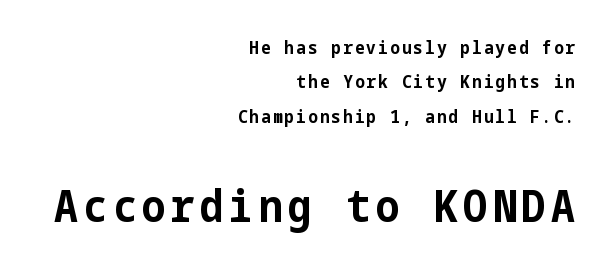
Q: Is the text bold? A: Yes.
Q: Is the text italic (slanted)? A: No, it is upright.
Q: Is the typeface a serif or a sans-serif typeface? A: Sans-serif.
Q: Is the text underlined? A: No.
Q: How is the paragraph aligned? A: Right-aligned.
Q: Is the spacing between lines tight, normal or loose? A: Loose.
Q: Which block of text is set in a larger size, the first (top) or the second (bottom)? A: The second (bottom) one.
Q: Width (condensed, normal, or wide)? A: Condensed.
Q: Stroke contrast? A: Low.
Q: x-height? A: Medium.
